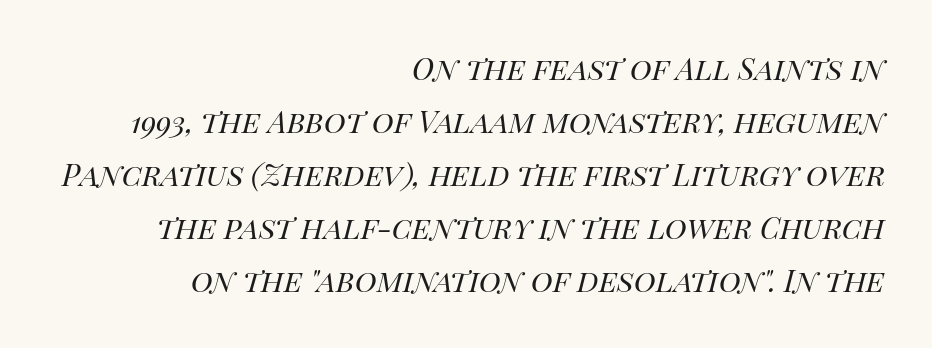
Q: Is the text bold? A: No.
Q: Is the text italic (slanted)? A: Yes, it leans right by about 14 degrees.
Q: Is the text underlined? A: No.
Q: How is the paragraph aligned? A: Right-aligned.
Q: Is the spacing between letters normal or unusually wide? A: Normal.
Q: Width (condensed, normal, or wide)? A: Normal.
Q: Stroke contrast? A: High.
Q: x-height? A: Large.
Q: Monospaced? A: No.
